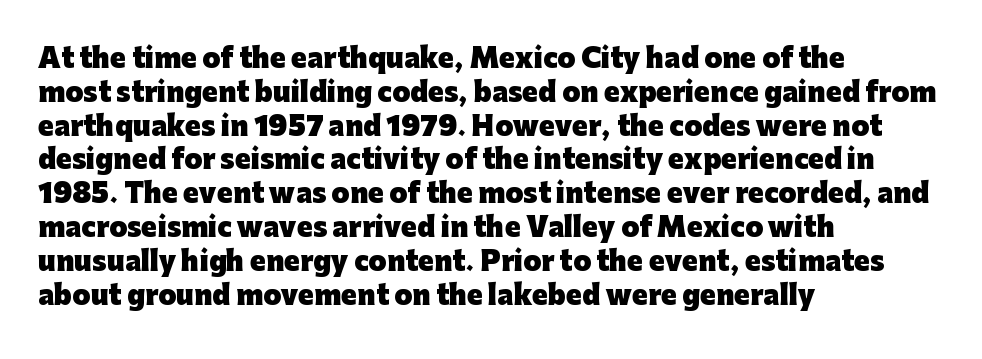
{"italic": "no", "bold": "yes", "underline": "no", "align": "left", "line_spacing": "normal", "line_spacing_ratio": 1.3, "letter_spacing": "normal", "letter_spacing_em": 0.0, "glyph_px": 26}
